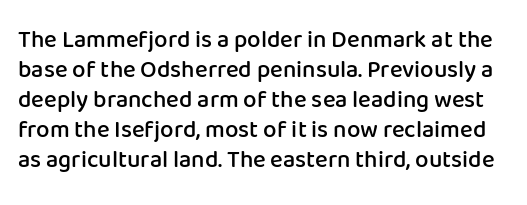
The face used here is a semibold: visibly heavier than regular, lighter than bold. Unlike italic type, these characters show no tilt at all. Successive baselines arrive at the customary interval. Plain, unruled lines of type. Inter-character spacing is left at the font's built-in metrics.
